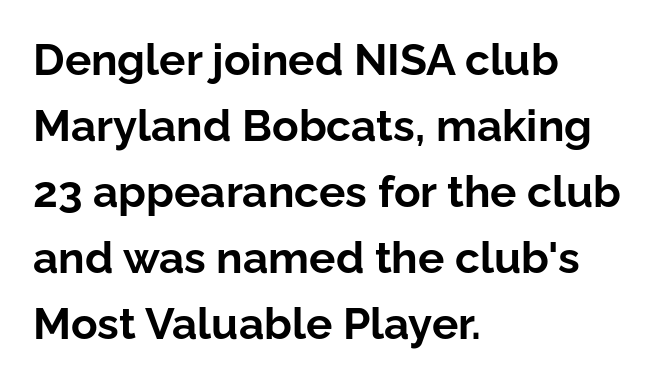
Q: Is the text bold? A: Yes.
Q: Is the text italic (slanted)? A: No, it is upright.
Q: Is the typeface a serif or a sans-serif typeface? A: Sans-serif.
Q: Is the text underlined? A: No.
Q: How is the paragraph aligned? A: Left-aligned.
Q: Is the spacing between letters normal or unusually wide? A: Normal.
Q: Is the spacing between lines tight, normal or loose? A: Normal.
Q: Width (condensed, normal, or wide)? A: Normal.
Q: Stroke contrast? A: Low.
Q: x-height? A: Medium.
Q: Monospaced? A: No.
